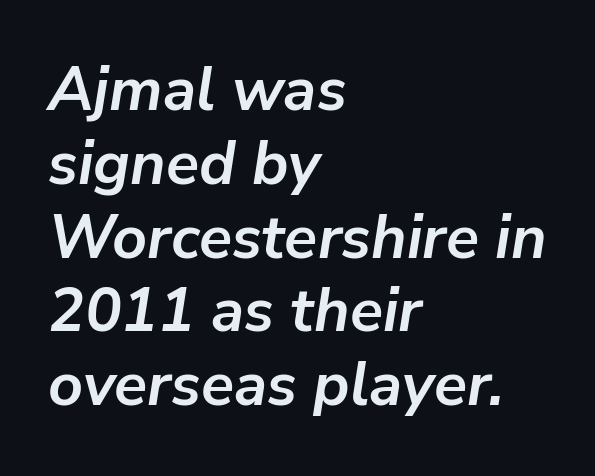
The image shows 61 px semibold type, italic (leaning right); set left-aligned, line spacing 1.21x, normal letter spacing, not underlined; low stroke contrast and a medium x-height.
